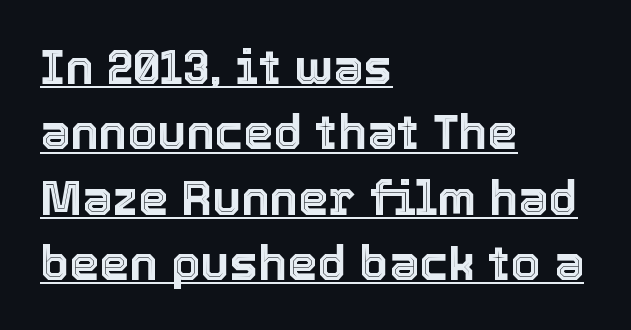
The image shows 48 px text type, upright; set left-aligned, normal line spacing (1.36x), normal letter spacing, underlined; a medium x-height.
